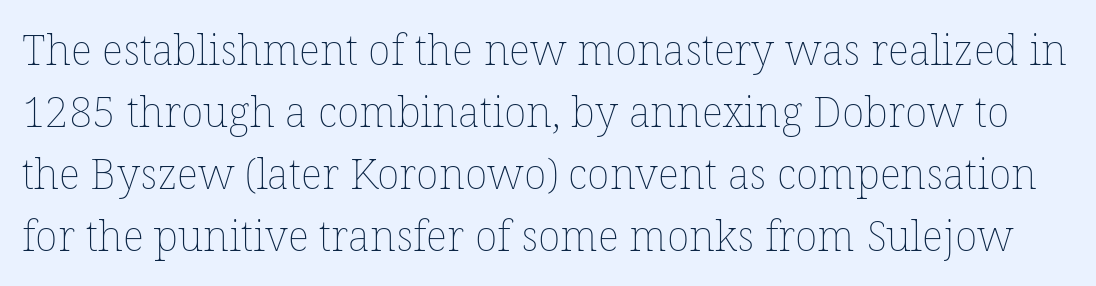
{"italic": "no", "bold": "no", "weight": "thin", "width": "normal", "stroke_contrast": "low", "x_height": "medium", "monospaced": "no", "underline": "no", "line_spacing": "normal", "line_spacing_ratio": 1.48, "letter_spacing": "normal", "letter_spacing_em": 0.0, "glyph_px": 42}
